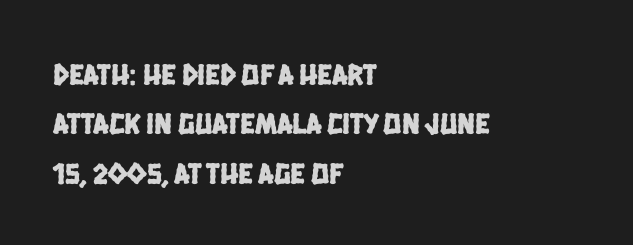
{"serif": "no", "width": "condensed", "stroke_contrast": "low", "x_height": "large", "monospaced": "no", "underline": "no", "align": "left", "line_spacing": "normal", "line_spacing_ratio": 1.65, "letter_spacing": "normal", "letter_spacing_em": 0.0, "glyph_px": 30}
